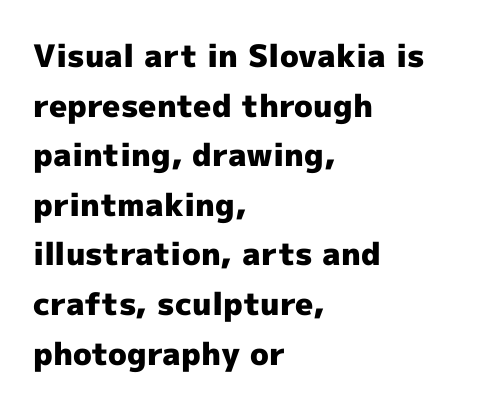
{"serif": "no", "italic": "no", "bold": "yes", "weight": "heavy", "width": "normal", "x_height": "medium", "monospaced": "no", "underline": "no", "align": "left", "line_spacing": "normal", "line_spacing_ratio": 1.6, "letter_spacing": "normal", "letter_spacing_em": 0.0, "glyph_px": 31}
